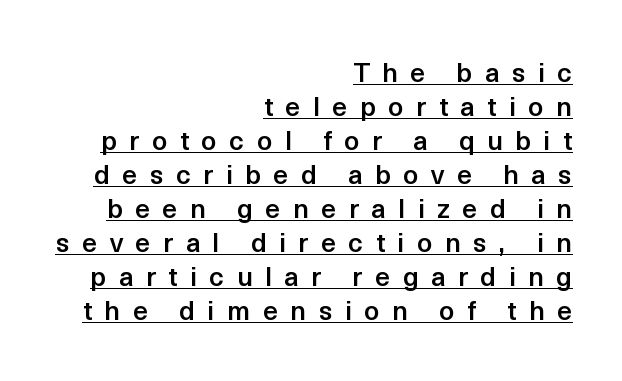
{"italic": "no", "bold": "semi", "underline": "yes", "align": "right", "line_spacing": "normal", "line_spacing_ratio": 1.26, "letter_spacing": "wide", "letter_spacing_em": 0.46, "glyph_px": 27}
